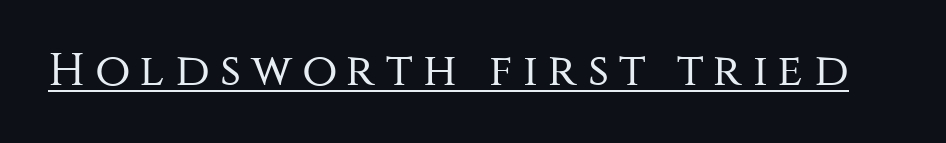
Q: Is the text bold? A: No.
Q: Is the text italic (slanted)? A: No, it is upright.
Q: Is the typeface a serif or a sans-serif typeface? A: Sans-serif.
Q: Is the text underlined? A: Yes.
Q: Is the spacing between letters normal or unusually wide? A: Unusually wide.
Q: Width (condensed, normal, or wide)? A: Normal.
Q: Stroke contrast? A: Medium.
Q: x-height? A: Large.
Q: Monospaced? A: No.
